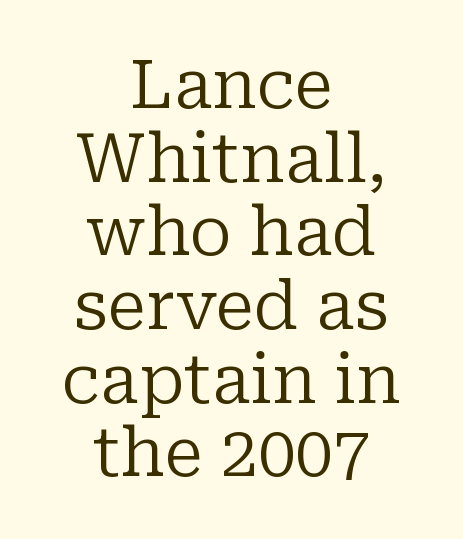
Does the copy run flush right? No — it is centered line by line. The space directly below the letters is spotless. Every character sits straight up, as roman type does. Character widths vary here, with narrow letters taking less room than wide ones. A serif font was chosen for this passage. The type is set solid horizontally, with unmodified tracking.
